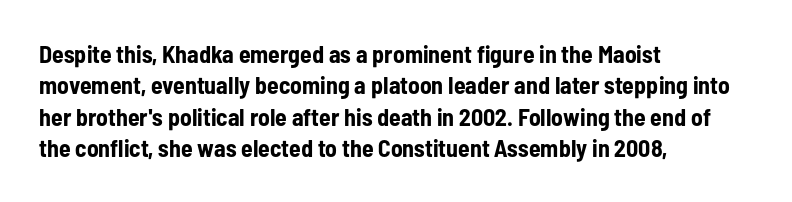
The image shows 24 px bold type, upright; set left-aligned, normal line spacing (1.31x), normal letter spacing, not underlined.
